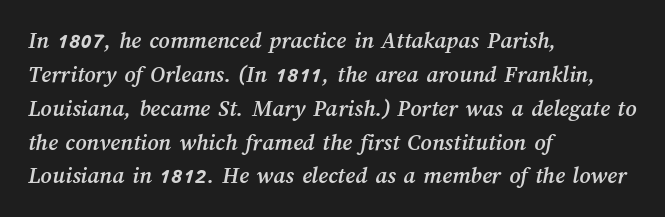
Lines of text with bare space underneath. Glyph-to-glyph distance matches everyday printed text. The lines sit at an ordinary, default distance from one another. The lines in this sample share a left origin and differ only in where they stop.
